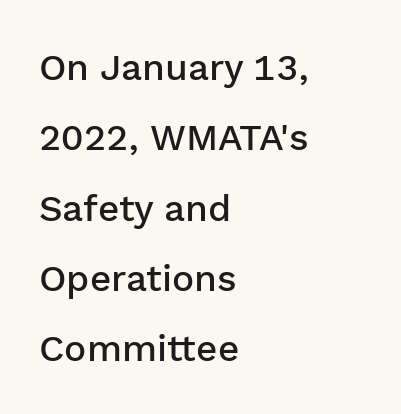
Q: Is the text bold? A: Semi-bold.
Q: Is the text italic (slanted)? A: No, it is upright.
Q: Is the typeface a serif or a sans-serif typeface? A: Sans-serif.
Q: Is the text underlined? A: No.
Q: How is the paragraph aligned? A: Left-aligned.
Q: Is the spacing between letters normal or unusually wide? A: Normal.
Q: Is the spacing between lines tight, normal or loose? A: Loose.
Q: Width (condensed, normal, or wide)? A: Normal.
Q: Stroke contrast? A: Low.
Q: x-height? A: Medium.
Q: Monospaced? A: No.
